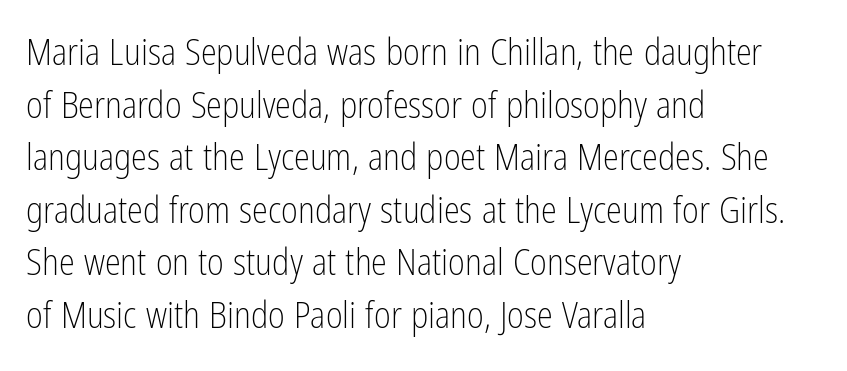
The image shows 36 px light, condensed sans-serif type, upright; set left-aligned, normal line spacing (1.46x), normal letter spacing, not underlined; low stroke contrast and a medium x-height.
